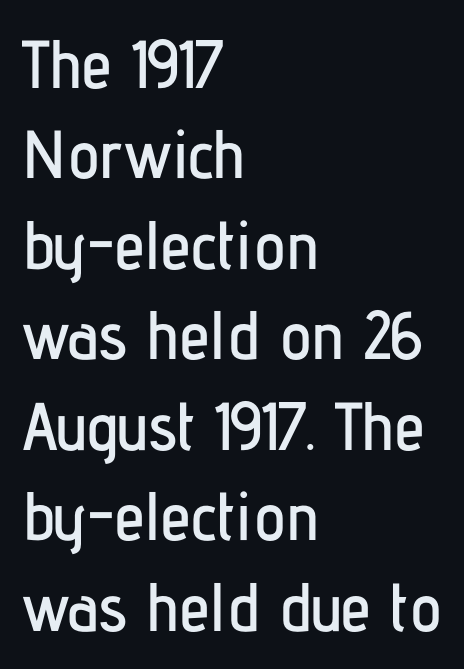
Q: Is the text italic (slanted)? A: No, it is upright.
Q: Is the typeface a serif or a sans-serif typeface? A: Sans-serif.
Q: Is the text underlined? A: No.
Q: How is the paragraph aligned? A: Left-aligned.
Q: Is the spacing between letters normal or unusually wide? A: Normal.
Q: Is the spacing between lines tight, normal or loose? A: Normal.
Q: Width (condensed, normal, or wide)? A: Condensed.
Q: Stroke contrast? A: Low.
Q: x-height? A: Medium.
Q: Monospaced? A: No.
